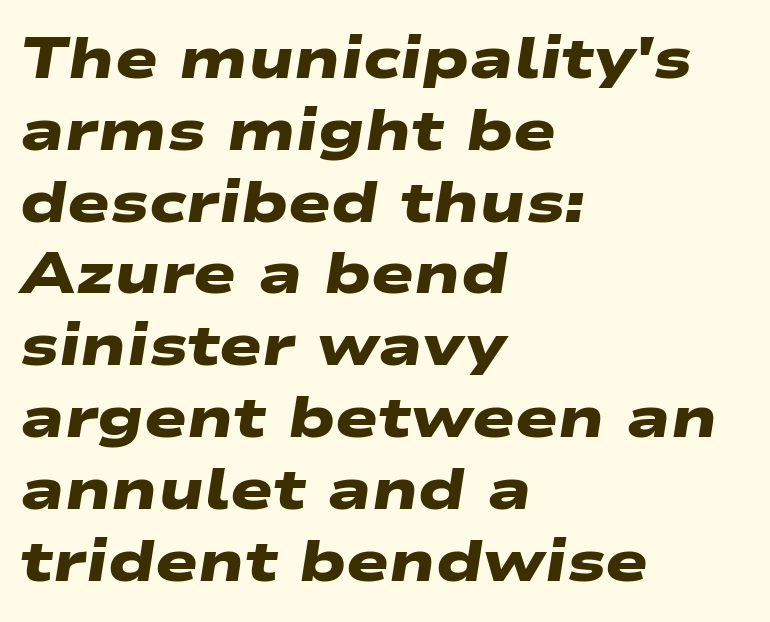
Rule under the text: the space is simply empty. Visually the block forms a straight wall on the left and a jagged coastline on the right. Leading: standard. These lines keep a tight, regular rhythm from letter to letter.
